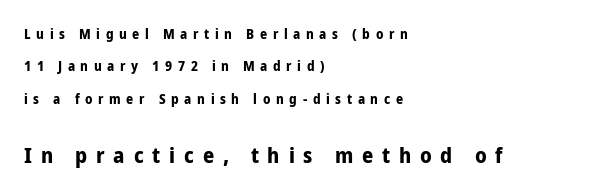
The image shows 22 px bold type, upright; set left-aligned, loose line spacing (2.32x), unusually wide letter spacing (+0.4 em), not underlined; the second (bottom) block is 1.57x larger.
